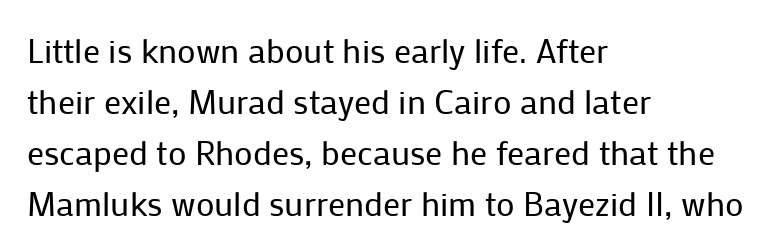
{"serif": "no", "italic": "no", "bold": "no", "weight": "regular", "width": "normal", "stroke_contrast": "low", "x_height": "medium", "monospaced": "no", "underline": "no", "align": "left", "line_spacing": "normal", "line_spacing_ratio": 1.5, "letter_spacing": "normal", "letter_spacing_em": 0.0, "glyph_px": 34}
